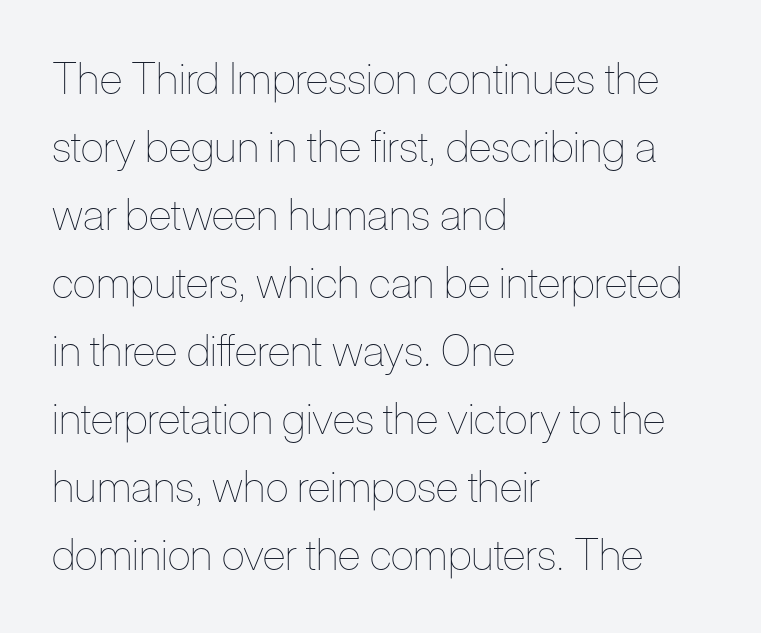
The image shows 43 px thin, condensed type, upright; set left-aligned, normal line spacing (1.58x), normal letter spacing, not underlined; low stroke contrast and a medium x-height.
